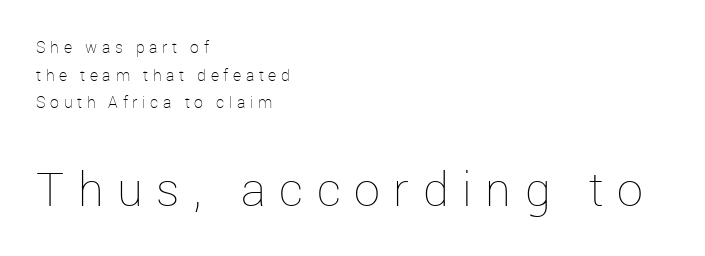
{"italic": "no", "bold": "no", "weight": "thin", "width": "normal", "stroke_contrast": "low", "x_height": "medium", "monospaced": "no", "underline": "no", "align": "left", "line_spacing_ratio": 1.72, "letter_spacing": "wide", "letter_spacing_em": 0.29, "larger_block": "second", "size_ratio": 2.94, "glyph_px": 47}
